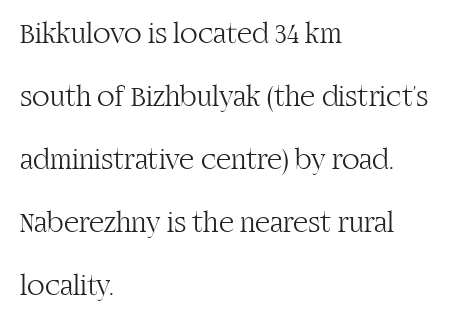
The string is rendered with underlining switched off. Weight class: somewhere from thin through regular. Posture: vertical. The face used here is proportionally spaced, like ordinary book or web type. Look at the bottom of the vertical strokes: they flare into serifs here. Nobody touched the tracking dial on this one.
